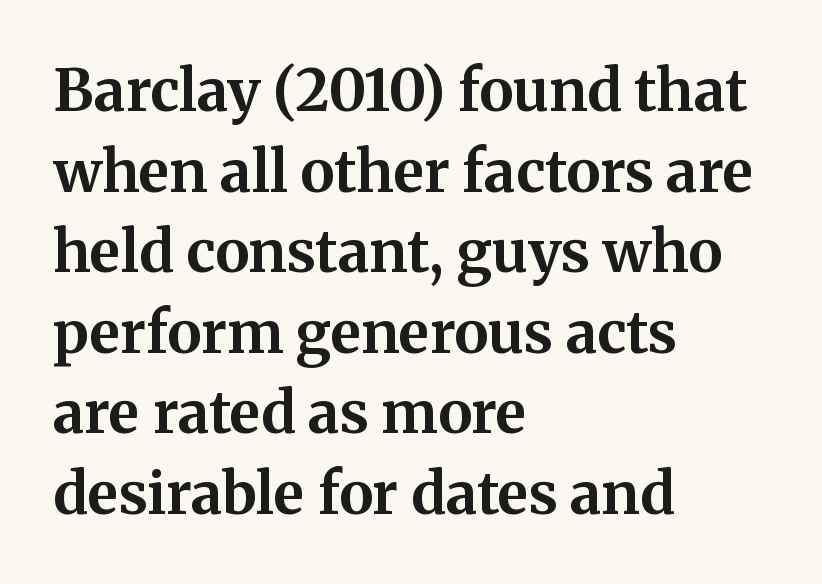
Q: Is the text bold? A: Yes.
Q: Is the text italic (slanted)? A: No, it is upright.
Q: Is the typeface a serif or a sans-serif typeface? A: Serif.
Q: Is the text underlined? A: No.
Q: How is the paragraph aligned? A: Left-aligned.
Q: Is the spacing between letters normal or unusually wide? A: Normal.
Q: Is the spacing between lines tight, normal or loose? A: Normal.
Q: Width (condensed, normal, or wide)? A: Normal.
Q: Stroke contrast? A: Medium.
Q: x-height? A: Medium.
Q: Monospaced? A: No.
